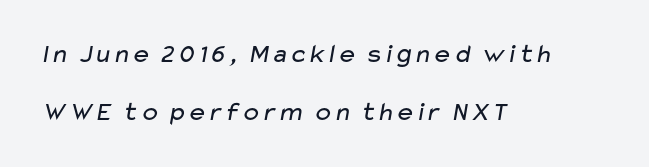
{"bold": "no", "underline": "no", "align": "left", "line_spacing": "loose", "line_spacing_ratio": 2.15, "letter_spacing": "normal", "letter_spacing_em": 0.0, "glyph_px": 27}
